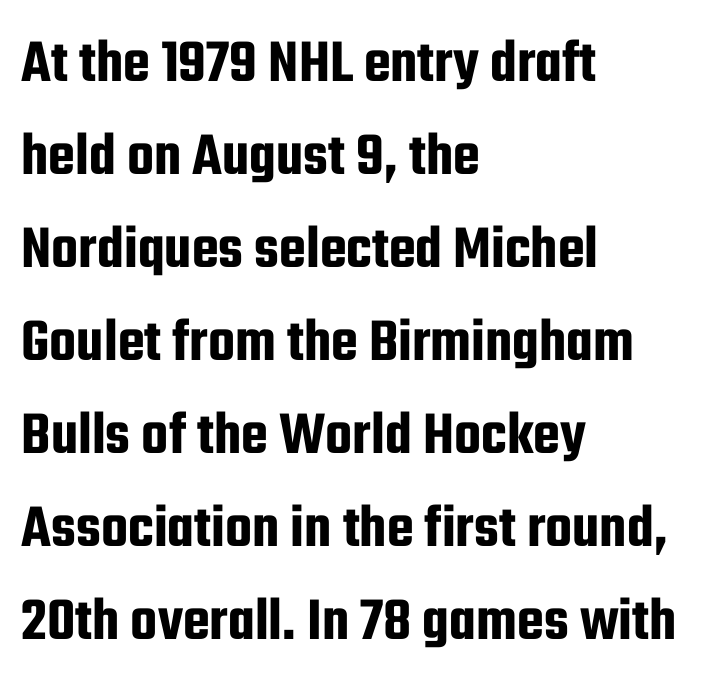
{"serif": "no", "italic": "no", "width": "condensed", "stroke_contrast": "low", "x_height": "medium", "monospaced": "no", "underline": "no", "align": "left", "line_spacing": "normal", "line_spacing_ratio": 1.5, "letter_spacing": "normal", "letter_spacing_em": 0.0, "glyph_px": 62}
